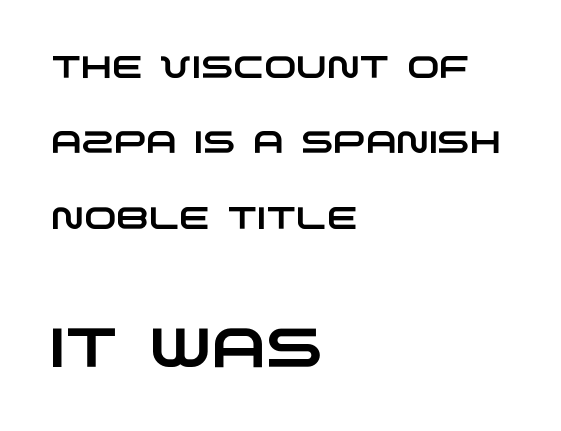
The image shows 55 px wide sans-serif type; set left-aligned, loose line spacing (2.43x), normal letter spacing, not underlined; the second (bottom) block is 1.77x larger; low stroke contrast and a large x-height.
